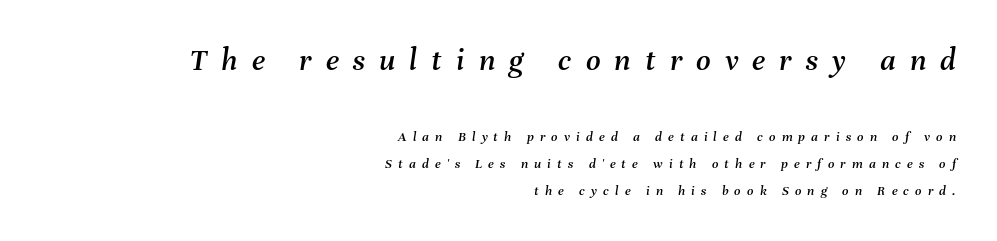
The letters advance in unequal steps, a hallmark of proportional type. Vertical spacing — loose. One-word summary of the alignment: right. Unmarked baselines from the first word to the last. Compared with typical body copy, the letter spacing here is much looser. Does the lettering tilt? It does — this is italic.
